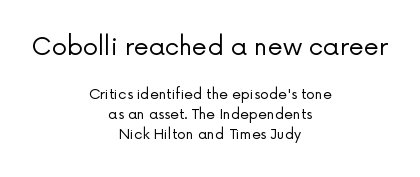
{"italic": "no", "bold": "no", "underline": "no", "align": "center", "line_spacing": "normal", "line_spacing_ratio": 1.44, "letter_spacing": "normal", "letter_spacing_em": 0.0, "larger_block": "first", "size_ratio": 1.71, "glyph_px": 24}
